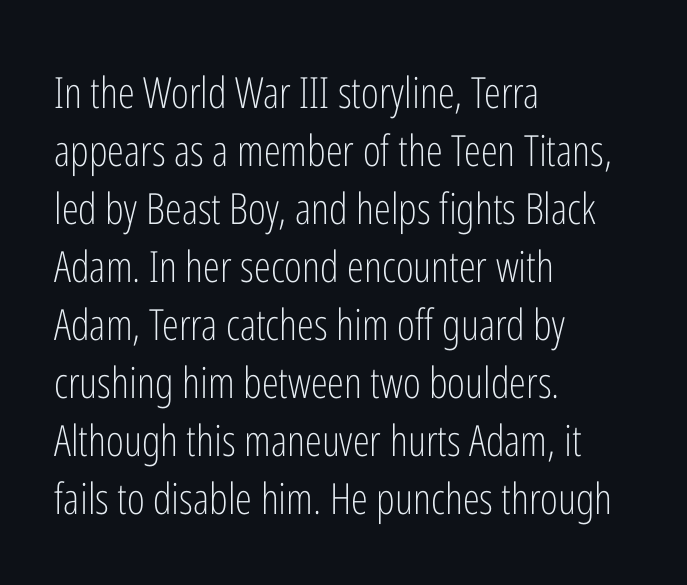
{"serif": "no", "italic": "no", "bold": "no", "weight": "light", "width": "condensed", "stroke_contrast": "low", "x_height": "medium", "monospaced": "no", "underline": "no", "align": "left", "line_spacing": "normal", "line_spacing_ratio": 1.35, "letter_spacing": "normal", "letter_spacing_em": 0.0, "glyph_px": 43}
